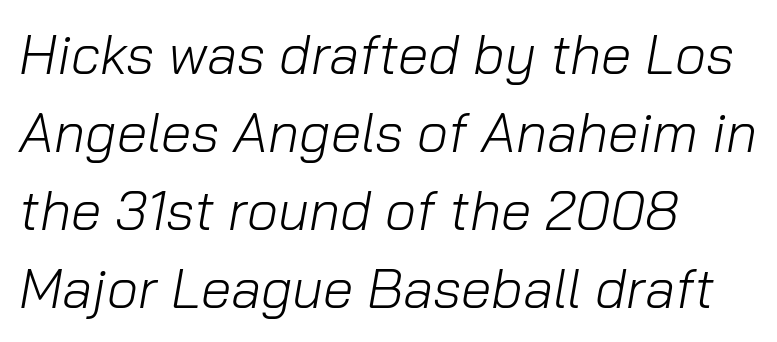
Q: Is the text bold? A: No.
Q: Is the text italic (slanted)? A: Yes, it leans right by about 10 degrees.
Q: Is the text underlined? A: No.
Q: How is the paragraph aligned? A: Left-aligned.
Q: Is the spacing between letters normal or unusually wide? A: Normal.
Q: Is the spacing between lines tight, normal or loose? A: Normal.
Q: Width (condensed, normal, or wide)? A: Normal.
Q: Stroke contrast? A: Low.
Q: x-height? A: Medium.
Q: Monospaced? A: No.
